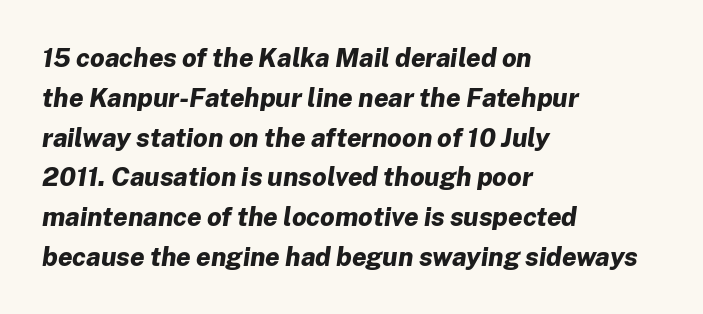
Q: Is the text bold? A: Yes.
Q: Is the text italic (slanted)? A: Yes, it leans right by about 8 degrees.
Q: Is the text underlined? A: No.
Q: How is the paragraph aligned? A: Left-aligned.
Q: Is the spacing between letters normal or unusually wide? A: Normal.
Q: Is the spacing between lines tight, normal or loose? A: Normal.
